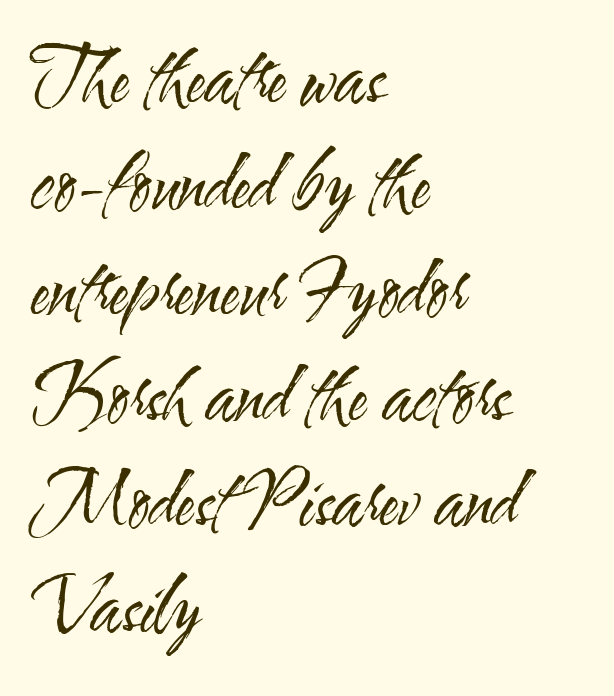
Q: Is the text bold? A: No.
Q: Is the text italic (slanted)? A: Yes.
Q: Is the typeface a serif or a sans-serif typeface? A: Sans-serif.
Q: Is the text underlined? A: No.
Q: How is the paragraph aligned? A: Left-aligned.
Q: Is the spacing between letters normal or unusually wide? A: Normal.
Q: Is the spacing between lines tight, normal or loose? A: Normal.
Q: Width (condensed, normal, or wide)? A: Condensed.
Q: Stroke contrast? A: Medium.
Q: x-height? A: Small.
Q: Monospaced? A: No.
